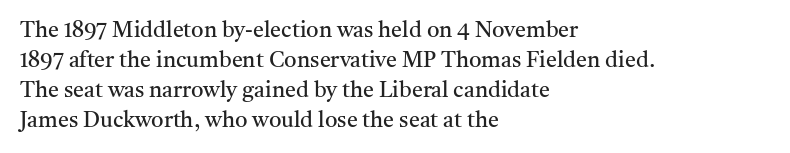
The image shows 22 px text type, upright; set left-aligned, normal line spacing (1.36x), normal letter spacing, not underlined.
